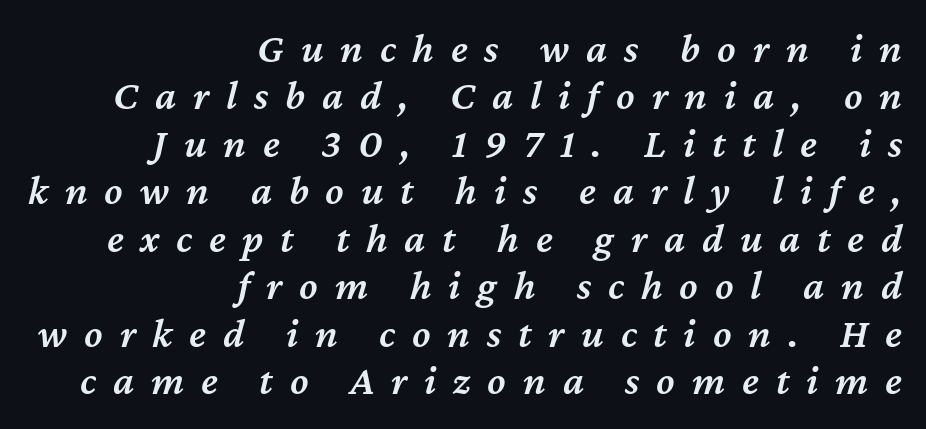
{"italic": "yes", "lean": "right", "slant_degrees": 12, "bold": "semi", "weight": "semibold", "width": "normal", "stroke_contrast": "medium", "x_height": "medium", "monospaced": "no", "underline": "no", "align": "right", "line_spacing": "tight", "line_spacing_ratio": 1.13, "letter_spacing": "wide", "letter_spacing_em": 0.4, "glyph_px": 42}
